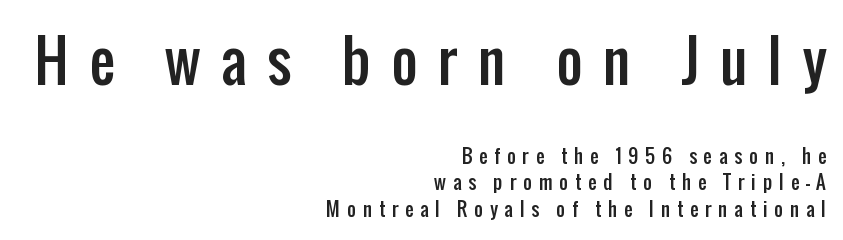
Q: Is the text italic (slanted)? A: No, it is upright.
Q: Is the typeface a serif or a sans-serif typeface? A: Sans-serif.
Q: Is the text underlined? A: No.
Q: How is the paragraph aligned? A: Right-aligned.
Q: Is the spacing between letters normal or unusually wide? A: Unusually wide.
Q: Is the spacing between lines tight, normal or loose? A: Normal.
Q: Which block of text is set in a larger size, the first (top) or the second (bottom)? A: The first (top) one.
Q: Width (condensed, normal, or wide)? A: Condensed.
Q: Stroke contrast? A: Low.
Q: x-height? A: Medium.
Q: Monospaced? A: No.
